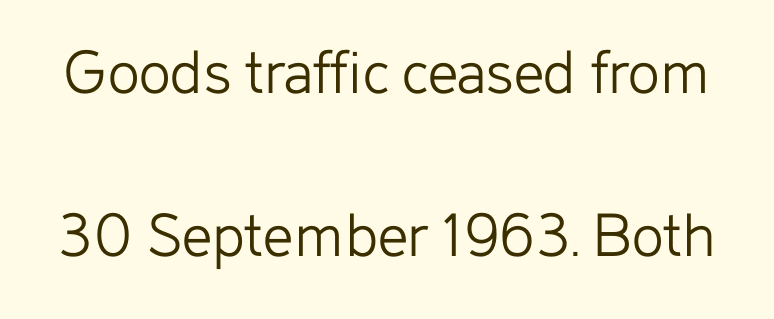
{"serif": "no", "italic": "no", "bold": "no", "weight": "light", "width": "normal", "stroke_contrast": "low", "x_height": "medium", "monospaced": "no", "underline": "no", "line_spacing": "loose", "line_spacing_ratio": 2.43, "letter_spacing": "normal", "letter_spacing_em": 0.0, "glyph_px": 67}
